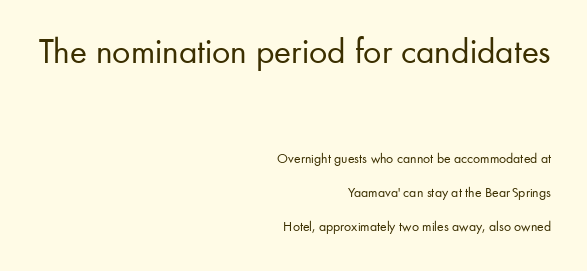
The image shows 36 px regular-weight sans-serif type, upright; set right-aligned, loose line spacing (2.42x), normal letter spacing, not underlined; the first (top) block is 2.57x larger; low stroke contrast and a small x-height.
